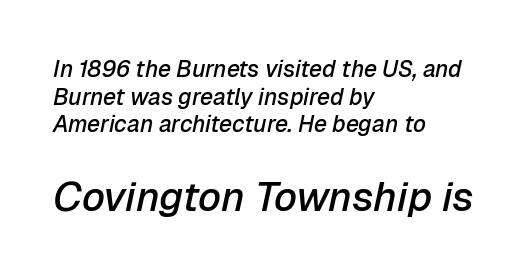
Q: Is the text bold? A: Semi-bold.
Q: Is the text italic (slanted)? A: Yes, it leans right by about 12 degrees.
Q: Is the text underlined? A: No.
Q: How is the paragraph aligned? A: Left-aligned.
Q: Is the spacing between letters normal or unusually wide? A: Normal.
Q: Which block of text is set in a larger size, the first (top) or the second (bottom)? A: The second (bottom) one.
Q: Width (condensed, normal, or wide)? A: Normal.
Q: Stroke contrast? A: Low.
Q: x-height? A: Medium.
Q: Monospaced? A: No.
